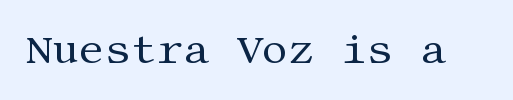
The font is comparable to plain body text, perhaps lighter. The gaps between neighbouring characters are ordinary and unremarkable. This is the regular roman posture of the typeface. Descenders are the only things crossing below the line.
